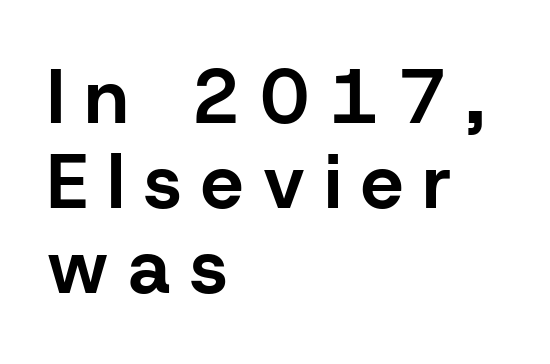
The space beneath each line is pristine and unruled. The axis of the letterforms is exactly vertical. These lines stack with their left ends in a neat column. Notice how thick the strokes are: this is what a full bold looks like.
